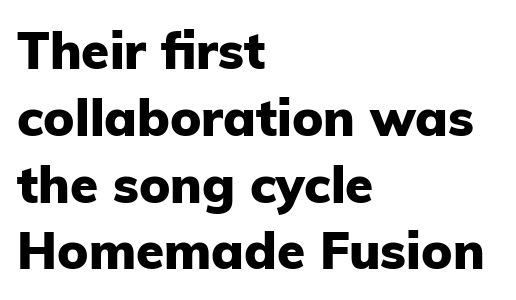
The image shows 51 px heavy sans-serif type, upright; set left-aligned, normal line spacing (1.31x), normal letter spacing, not underlined; low stroke contrast and a medium x-height.
